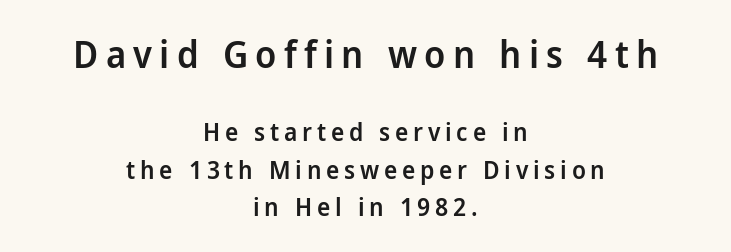
{"serif": "no", "italic": "no", "bold": "semi", "weight": "semibold", "width": "normal", "stroke_contrast": "low", "x_height": "medium", "monospaced": "no", "underline": "no", "align": "center", "line_spacing": "normal", "line_spacing_ratio": 1.5, "larger_block": "first", "size_ratio": 1.52, "glyph_px": 38}
